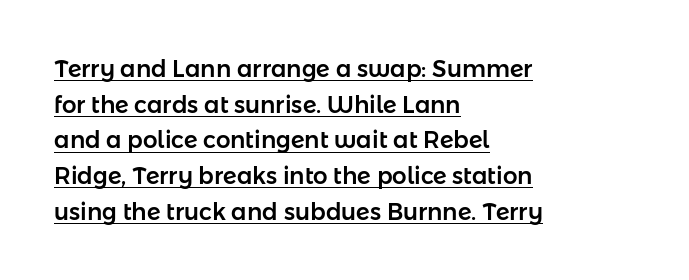
Q: Is the text italic (slanted)? A: No, it is upright.
Q: Is the text underlined? A: Yes.
Q: How is the paragraph aligned? A: Left-aligned.
Q: Is the spacing between letters normal or unusually wide? A: Normal.
Q: Is the spacing between lines tight, normal or loose? A: Normal.
